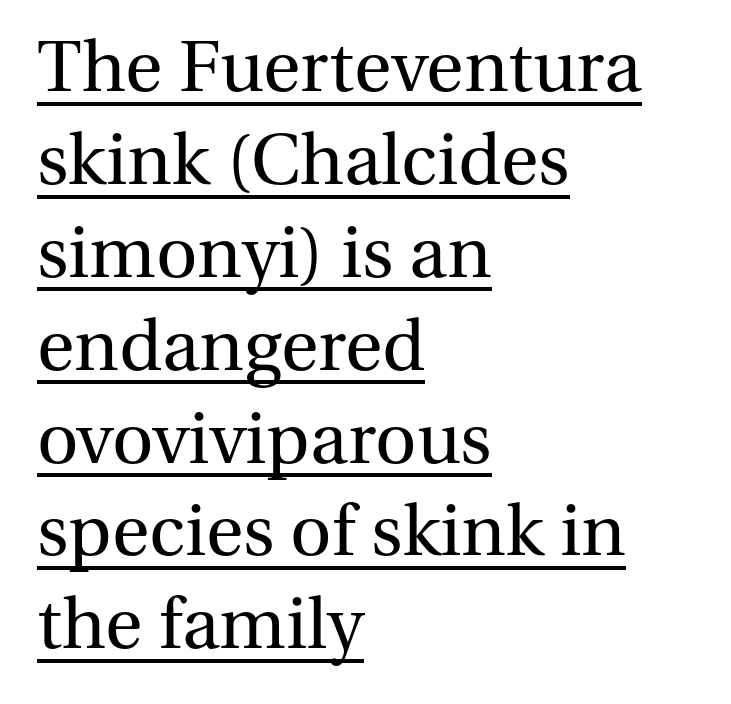
The image shows 72 px regular-weight serif type, upright; set left-aligned, normal line spacing (1.29x), normal letter spacing, underlined; medium stroke contrast and a medium x-height.
